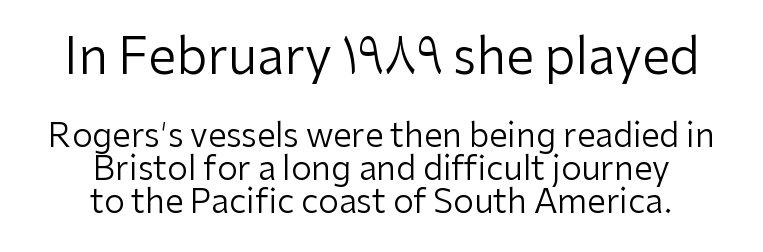
The image shows 50 px regular-weight sans-serif type, upright; set centered, tight line spacing (1.0x), normal letter spacing, not underlined; the first (top) block is 1.52x larger; low stroke contrast and a medium x-height.
